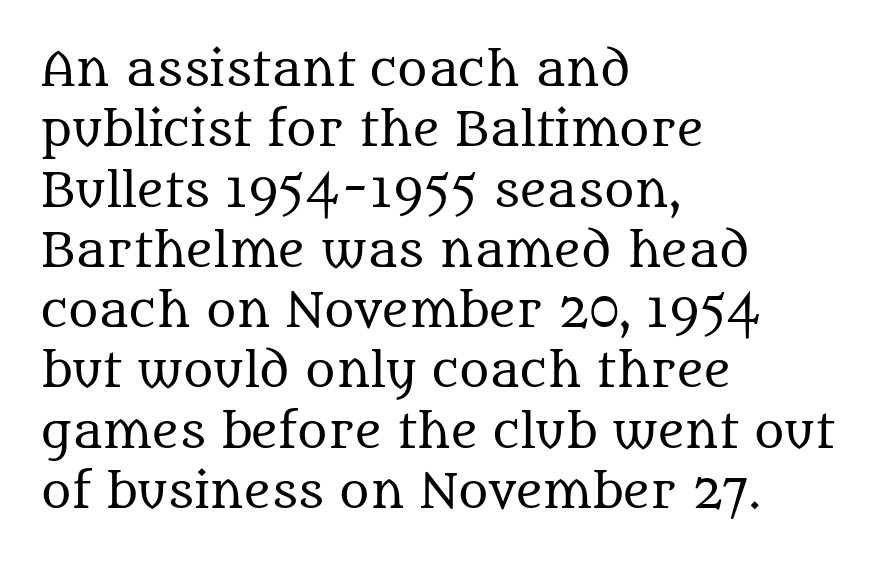
The image shows 46 px regular-weight serif type, upright; set left-aligned, normal line spacing (1.31x), normal letter spacing, not underlined; medium stroke contrast and a large x-height.
